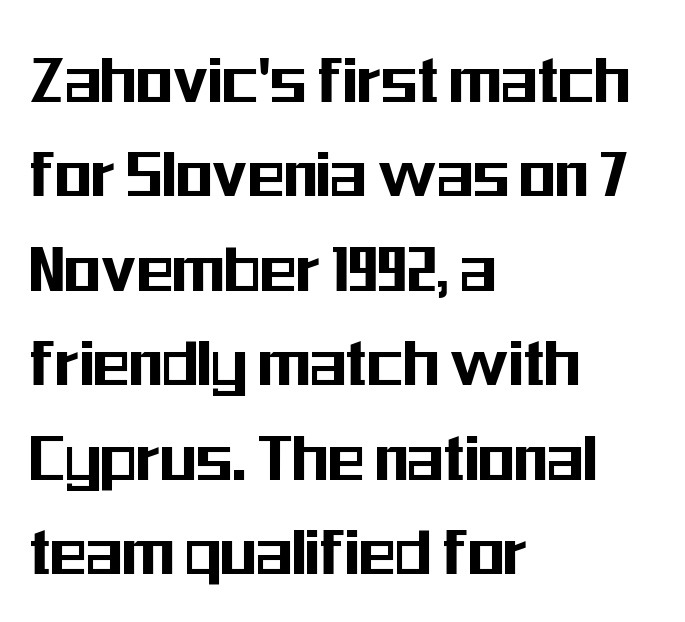
The passage shown is not underscored anywhere. Typographically, this falls in the sans-serif category. Ascenders rise straight up at ninety degrees. Teacher's note: observe the even left margin — that is flush-left alignment. The face used here is proportionally spaced, like ordinary book or web type. The rendering uses a moderate line-height, typical for paragraphs.
